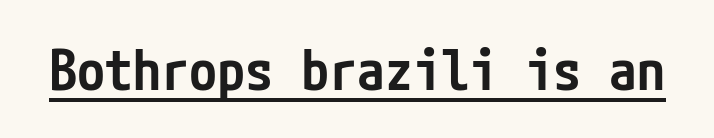
The image shows 56 px semibold, condensed sans-serif type, upright; set normal letter spacing, underlined; low stroke contrast and a medium x-height.
